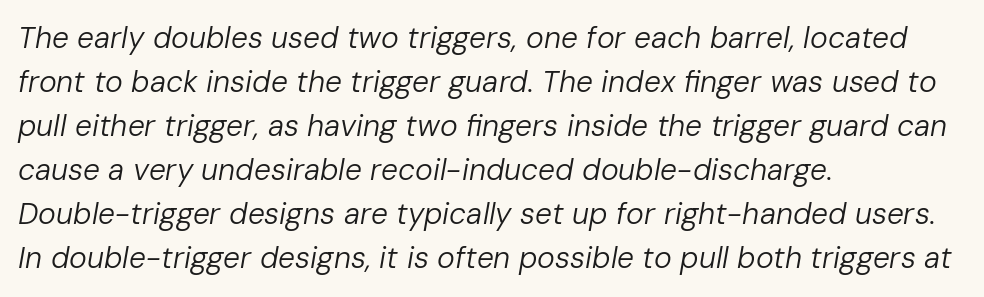
Q: Is the text bold? A: No.
Q: Is the text italic (slanted)? A: Yes, it leans right by about 10 degrees.
Q: Is the text underlined? A: No.
Q: How is the paragraph aligned? A: Left-aligned.
Q: Is the spacing between letters normal or unusually wide? A: Normal.
Q: Is the spacing between lines tight, normal or loose? A: Normal.
Q: Width (condensed, normal, or wide)? A: Normal.
Q: Stroke contrast? A: Low.
Q: x-height? A: Medium.
Q: Monospaced? A: No.
